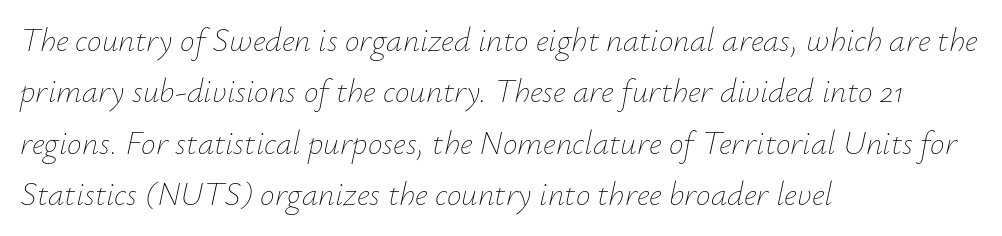
Heft: none added — not bold. Yep, that's italic — everything's leaning. Each letter keeps its own natural width here, so spacing adapts to shape. The letters sit at their default tracking, neither squeezed nor spread.
